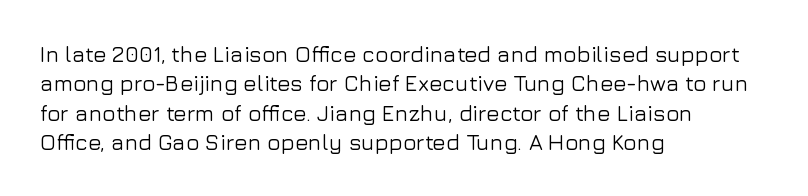
The image shows 22 px text type, upright; set left-aligned, normal line spacing (1.34x), normal letter spacing, not underlined.
